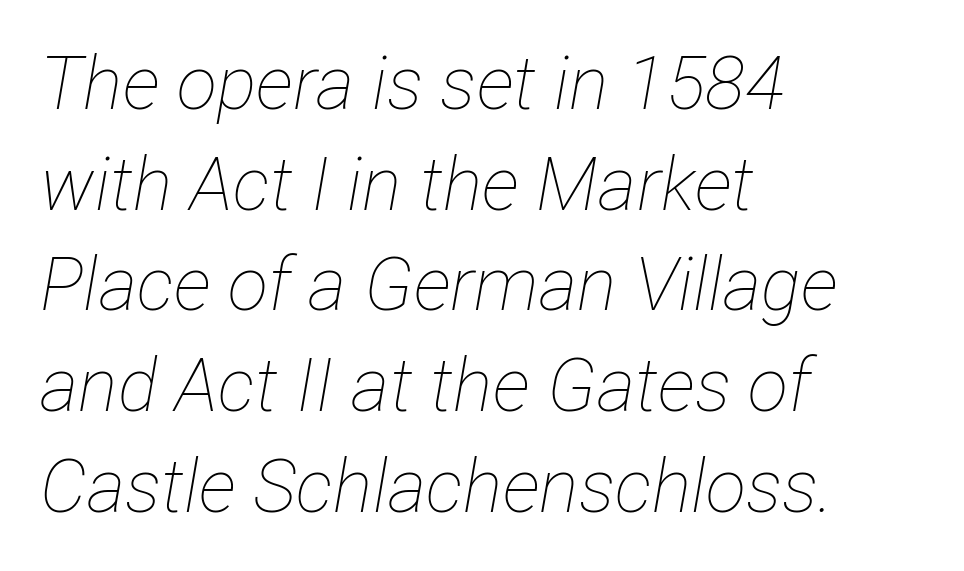
Q: Is the text bold? A: No.
Q: Is the text italic (slanted)? A: Yes, it leans right by about 12 degrees.
Q: Is the text underlined? A: No.
Q: How is the paragraph aligned? A: Left-aligned.
Q: Is the spacing between letters normal or unusually wide? A: Normal.
Q: Is the spacing between lines tight, normal or loose? A: Normal.
Q: Width (condensed, normal, or wide)? A: Condensed.
Q: Stroke contrast? A: Low.
Q: x-height? A: Medium.
Q: Monospaced? A: No.
